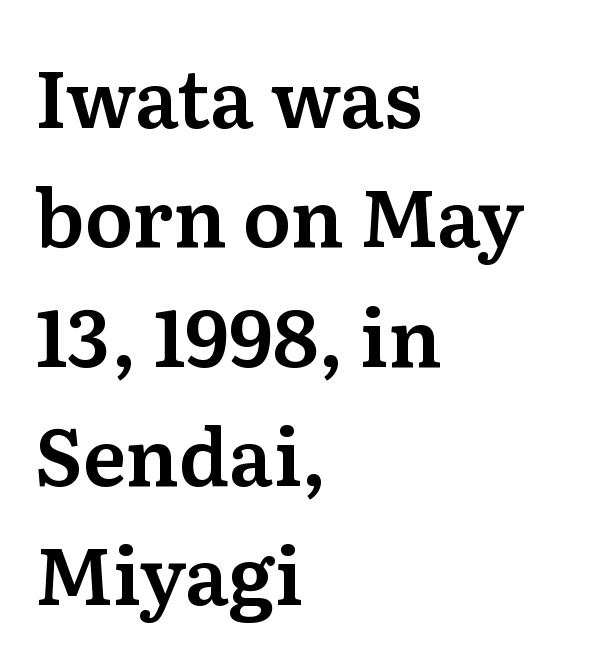
Q: Is the text italic (slanted)? A: No, it is upright.
Q: Is the typeface a serif or a sans-serif typeface? A: Serif.
Q: Is the text underlined? A: No.
Q: How is the paragraph aligned? A: Left-aligned.
Q: Is the spacing between letters normal or unusually wide? A: Normal.
Q: Is the spacing between lines tight, normal or loose? A: Normal.
Q: Width (condensed, normal, or wide)? A: Normal.
Q: Stroke contrast? A: Medium.
Q: x-height? A: Medium.
Q: Monospaced? A: No.
